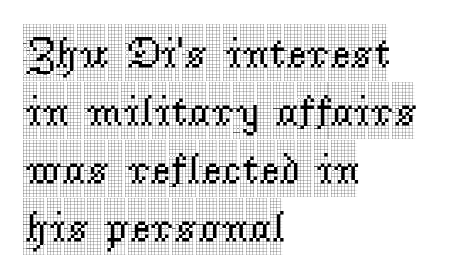
The image shows 44 px condensed serif type, upright; set left-aligned, normal line spacing (1.32x), normal letter spacing, not underlined; a large x-height.
